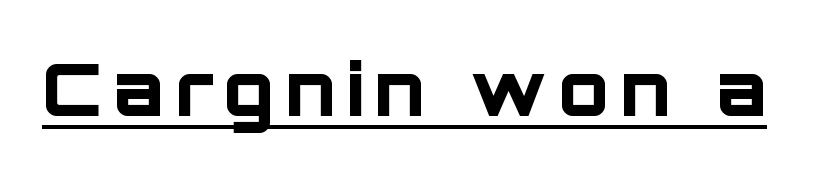
Here the designer chose a conventional face with non-uniform glyph widths. The passage shown is underscored from start to finish. Designer's note — italics off, roman on. Heavy-handed strokes throughout: this text is bold. Classification — sans serif.
